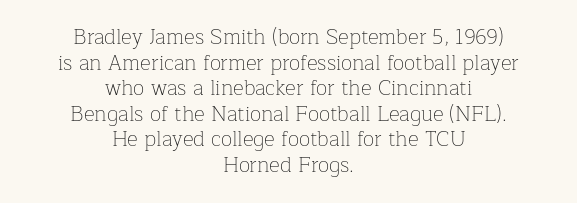
Q: Is the text bold? A: No.
Q: Is the text italic (slanted)? A: No, it is upright.
Q: Is the text underlined? A: No.
Q: How is the paragraph aligned? A: Centered.
Q: Is the spacing between letters normal or unusually wide? A: Normal.
